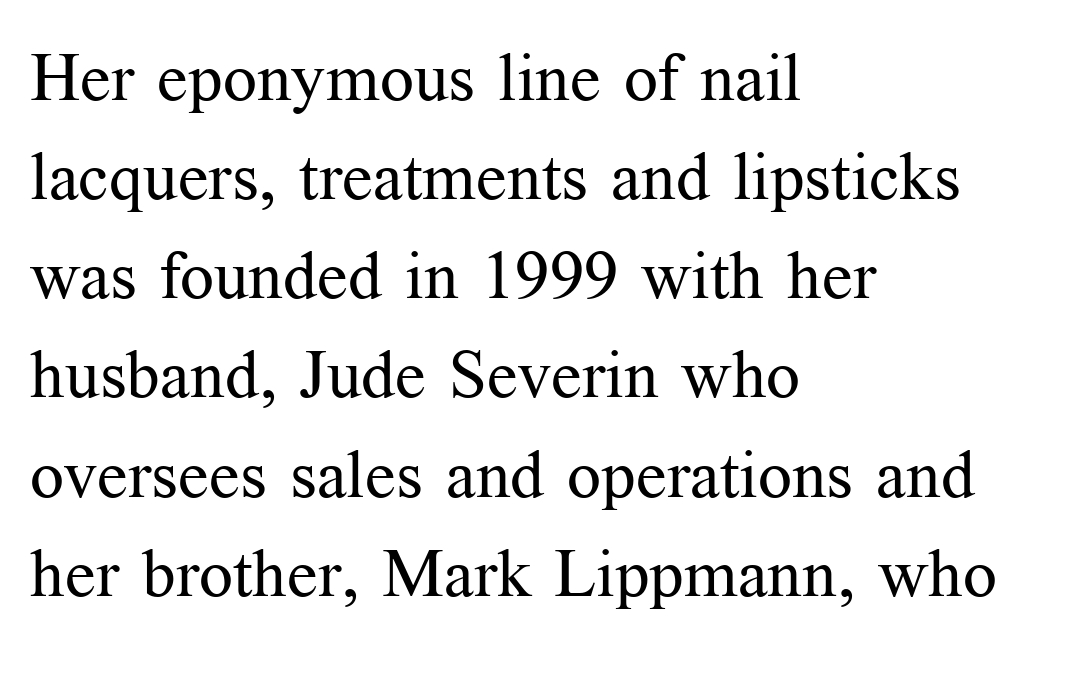
Q: Is the text bold? A: No.
Q: Is the text italic (slanted)? A: No, it is upright.
Q: Is the typeface a serif or a sans-serif typeface? A: Serif.
Q: Is the text underlined? A: No.
Q: How is the paragraph aligned? A: Left-aligned.
Q: Is the spacing between letters normal or unusually wide? A: Normal.
Q: Is the spacing between lines tight, normal or loose? A: Normal.
Q: Width (condensed, normal, or wide)? A: Normal.
Q: Stroke contrast? A: Medium.
Q: x-height? A: Medium.
Q: Monospaced? A: No.
